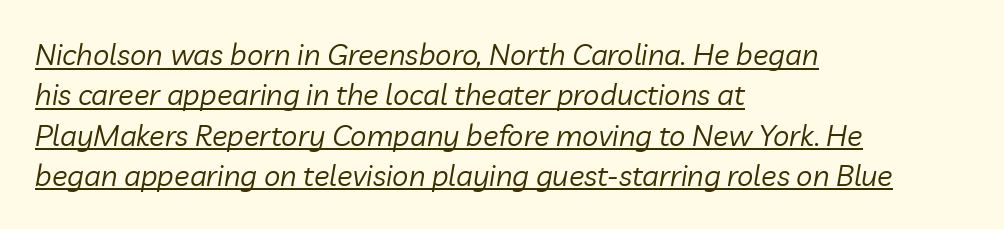
The image shows 29 px regular-weight type, italic (leaning right); set left-aligned, normal line spacing (1.39x), normal letter spacing, underlined; low stroke contrast and a medium x-height.
